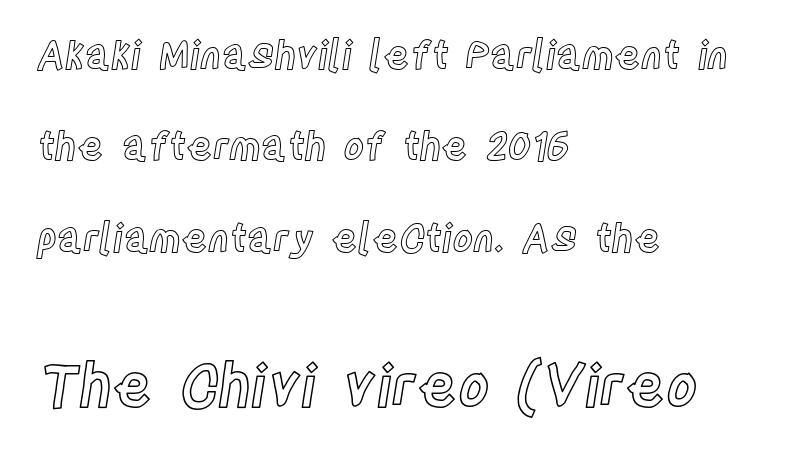
{"width": "condensed", "x_height": "large", "monospaced": "no", "underline": "no", "align": "left", "line_spacing": "loose", "line_spacing_ratio": 2.34, "letter_spacing": "normal", "letter_spacing_em": 0.0, "larger_block": "second", "size_ratio": 1.51, "glyph_px": 59}
